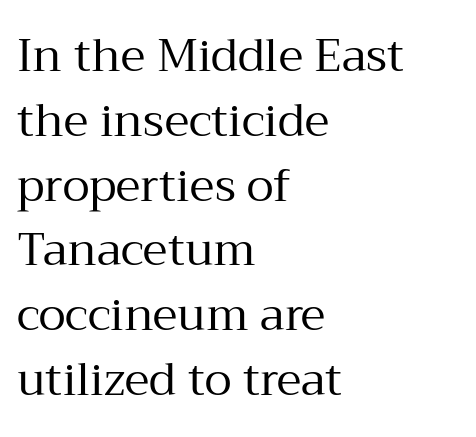
The image shows 45 px regular-weight serif type, upright; set left-aligned, normal line spacing (1.44x), normal letter spacing, not underlined; medium stroke contrast and a medium x-height.
